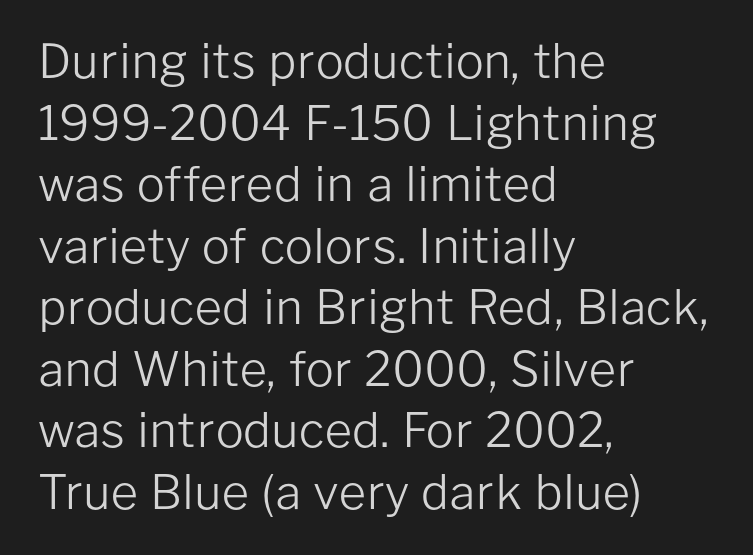
The image shows 47 px light sans-serif type, upright; set left-aligned, normal line spacing (1.31x), normal letter spacing, not underlined; low stroke contrast and a medium x-height.
